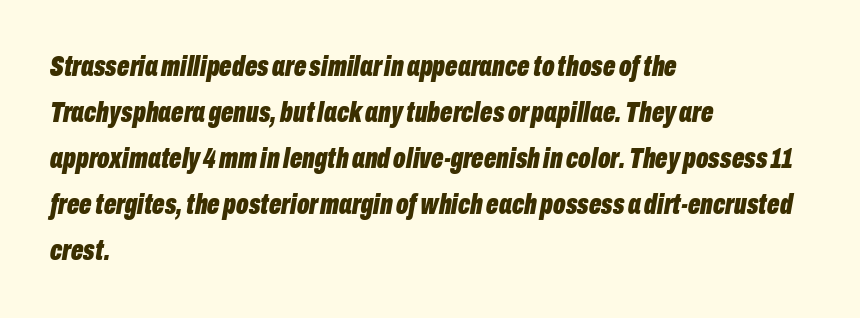
{"italic": "yes", "lean": "right", "slant_degrees": 10, "bold": "yes", "weight": "bold", "width": "condensed", "stroke_contrast": "low", "x_height": "medium", "monospaced": "no", "underline": "no", "align": "left", "line_spacing": "normal", "line_spacing_ratio": 1.59, "letter_spacing": "normal", "letter_spacing_em": 0.0, "glyph_px": 29}
